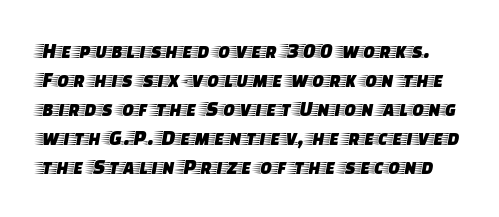
Q: Is the text italic (slanted)? A: Yes.
Q: Is the text underlined? A: No.
Q: Is the spacing between letters normal or unusually wide? A: Normal.
Q: Is the spacing between lines tight, normal or loose? A: Normal.
